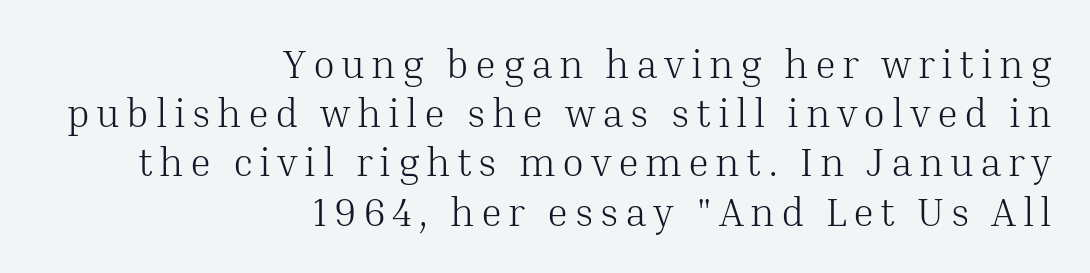
{"serif": "yes", "italic": "no", "bold": "no", "weight": "light", "width": "normal", "stroke_contrast": "medium", "x_height": "medium", "monospaced": "no", "underline": "no", "align": "right", "line_spacing_ratio": 1.23, "glyph_px": 40}
